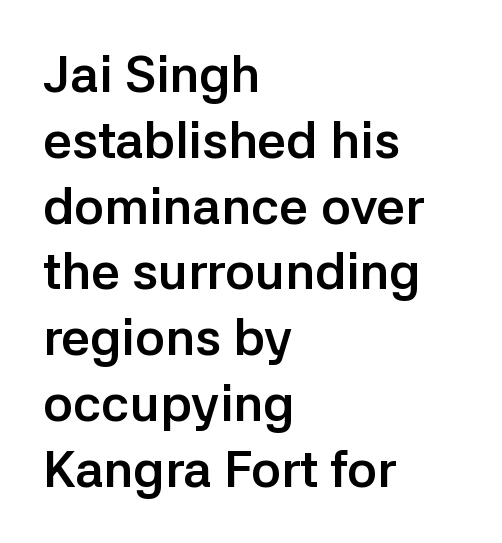
Q: Is the text bold? A: Yes.
Q: Is the text italic (slanted)? A: No, it is upright.
Q: Is the typeface a serif or a sans-serif typeface? A: Sans-serif.
Q: Is the text underlined? A: No.
Q: How is the paragraph aligned? A: Left-aligned.
Q: Is the spacing between letters normal or unusually wide? A: Normal.
Q: Is the spacing between lines tight, normal or loose? A: Normal.
Q: Width (condensed, normal, or wide)? A: Normal.
Q: Stroke contrast? A: Low.
Q: x-height? A: Medium.
Q: Monospaced? A: No.
